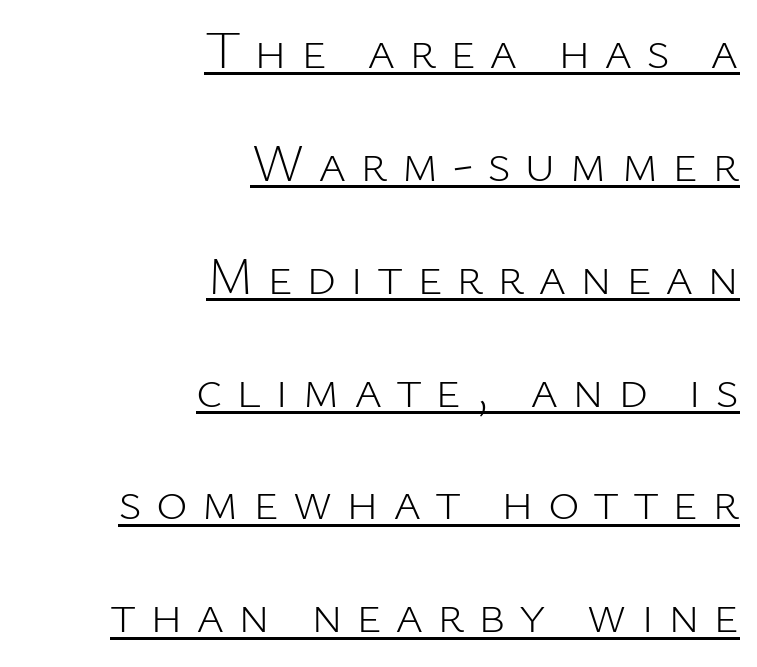
{"serif": "no", "italic": "no", "bold": "no", "weight": "light", "width": "normal", "stroke_contrast": "low", "x_height": "medium", "monospaced": "no", "underline": "yes", "align": "right", "line_spacing": "loose", "line_spacing_ratio": 2.09, "letter_spacing": "wide", "letter_spacing_em": 0.25, "glyph_px": 54}
